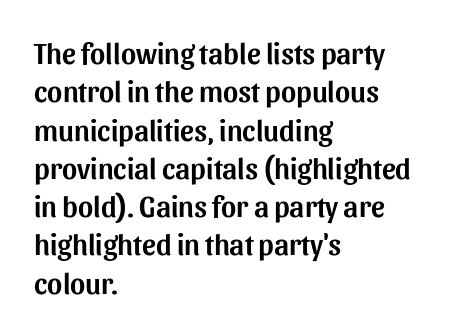
{"serif": "no", "italic": "no", "width": "normal", "stroke_contrast": "medium", "x_height": "medium", "monospaced": "no", "underline": "no", "align": "left", "line_spacing": "normal", "line_spacing_ratio": 1.32, "letter_spacing": "normal", "letter_spacing_em": 0.0, "glyph_px": 29}
